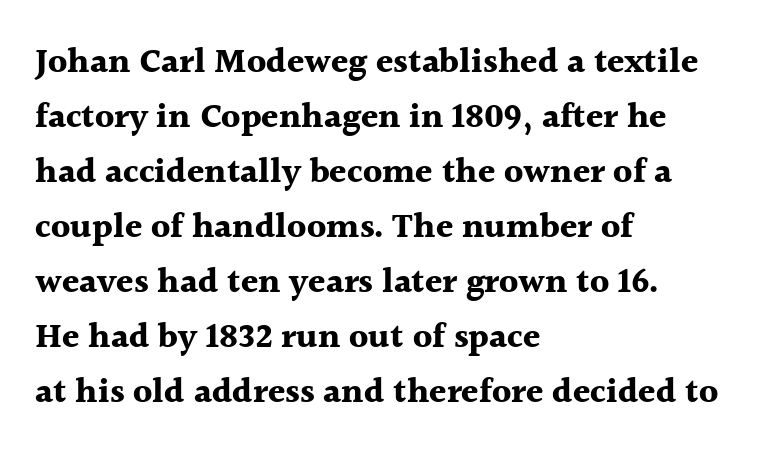
The image shows 35 px bold serif type, upright; set left-aligned, normal line spacing (1.57x), normal letter spacing, not underlined; a medium x-height.
